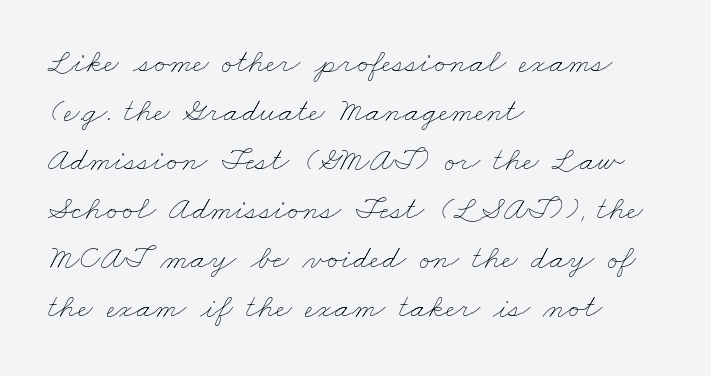
{"bold": "no", "weight": "thin", "width": "wide", "stroke_contrast": "low", "x_height": "small", "monospaced": "no", "underline": "no", "align": "left", "line_spacing": "normal", "line_spacing_ratio": 1.44, "letter_spacing": "normal", "letter_spacing_em": 0.0, "glyph_px": 34}
